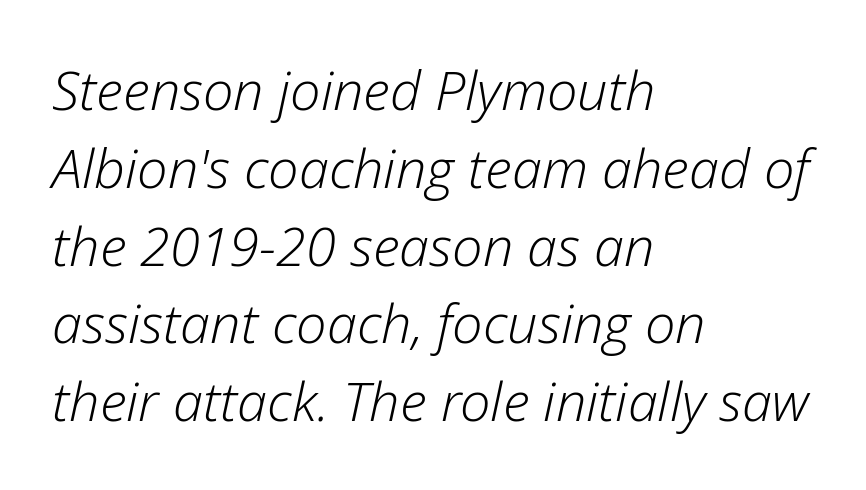
{"italic": "yes", "lean": "right", "slant_degrees": 12, "bold": "no", "weight": "light", "width": "normal", "stroke_contrast": "low", "x_height": "medium", "monospaced": "no", "underline": "no", "align": "left", "line_spacing": "normal", "line_spacing_ratio": 1.44, "letter_spacing": "normal", "letter_spacing_em": 0.0, "glyph_px": 54}
